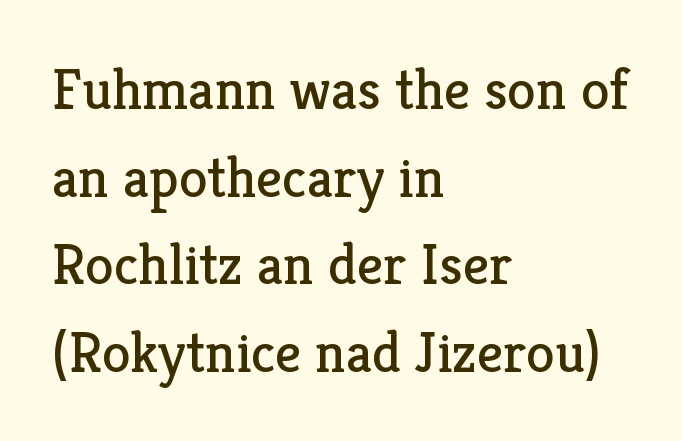
Q: Is the text bold? A: No.
Q: Is the text italic (slanted)? A: No, it is upright.
Q: Is the typeface a serif or a sans-serif typeface? A: Serif.
Q: Is the text underlined? A: No.
Q: How is the paragraph aligned? A: Left-aligned.
Q: Is the spacing between letters normal or unusually wide? A: Normal.
Q: Is the spacing between lines tight, normal or loose? A: Normal.
Q: Width (condensed, normal, or wide)? A: Normal.
Q: Stroke contrast? A: Low.
Q: x-height? A: Medium.
Q: Monospaced? A: No.
